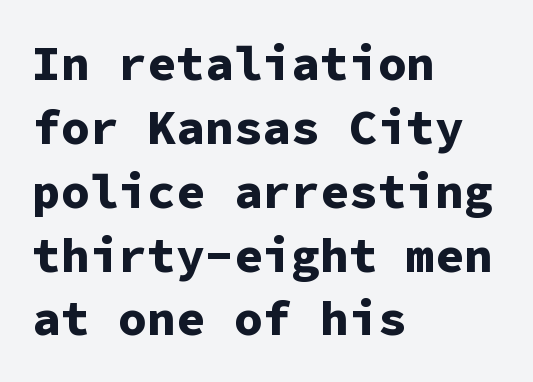
The image shows 48 px bold sans-serif type, upright, monospaced; set left-aligned, normal line spacing (1.33x), normal letter spacing, not underlined; low stroke contrast and a medium x-height.
